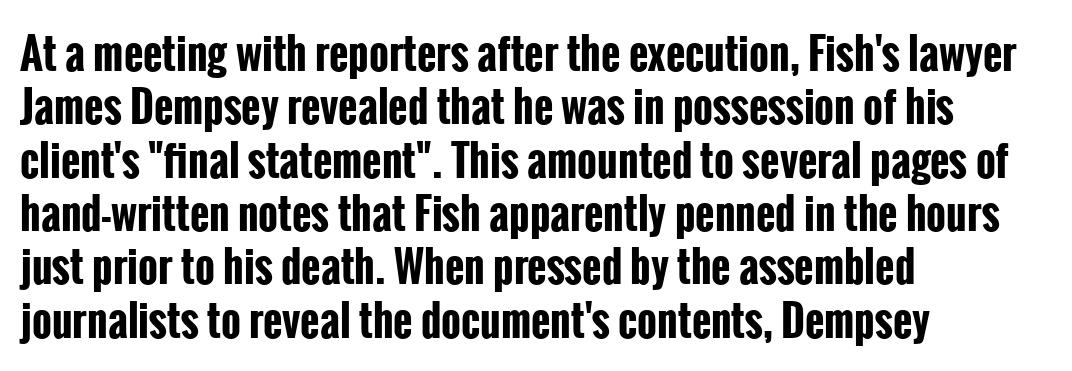
Plain, unruled lines of type. The letterforms sit shoulder to shoulder at normal distance. Typeset ragged right — the left edge is the straight one. The glyphs have the mass of a bold cut. No italicization has been applied; the sample stays upright.
